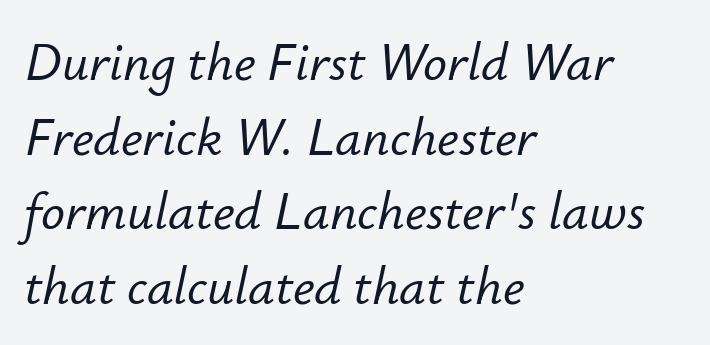
{"italic": "yes", "lean": "right", "slant_degrees": 12, "width": "normal", "stroke_contrast": "low", "x_height": "small", "monospaced": "no", "underline": "no", "align": "left", "line_spacing": "normal", "line_spacing_ratio": 1.41, "letter_spacing": "normal", "letter_spacing_em": 0.0, "glyph_px": 53}
